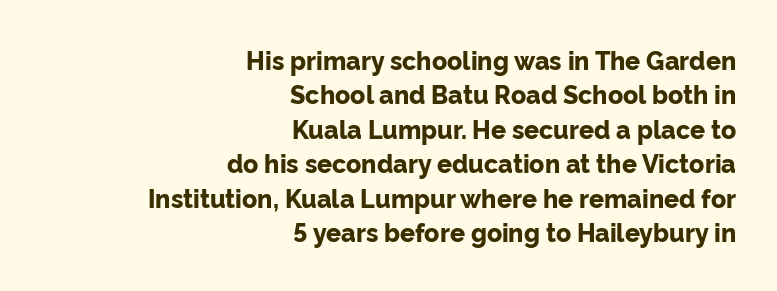
Q: Is the text bold? A: Yes.
Q: Is the text italic (slanted)? A: No, it is upright.
Q: Is the text underlined? A: No.
Q: How is the paragraph aligned? A: Right-aligned.
Q: Is the spacing between letters normal or unusually wide? A: Normal.
Q: Is the spacing between lines tight, normal or loose? A: Normal.
